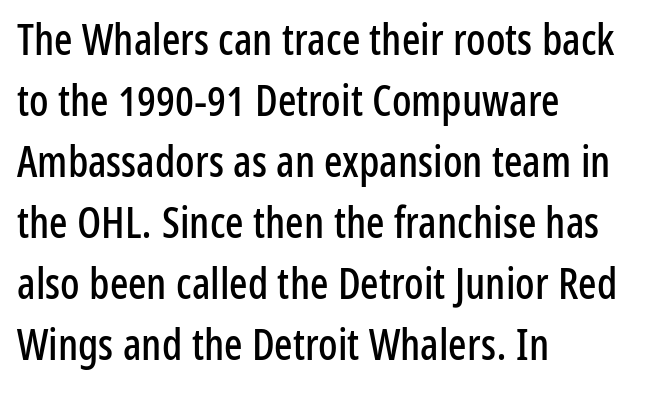
You could not count columns in this text — the font is proportionally spaced. Compared with typical paragraphs, the rows here are spaced about the same. Line beginnings align vertically; line endings do not. Default kerning and tracking; the words read as compact shapes. A bare baseline throughout the passage. Vertical strokes here are truly vertical.
